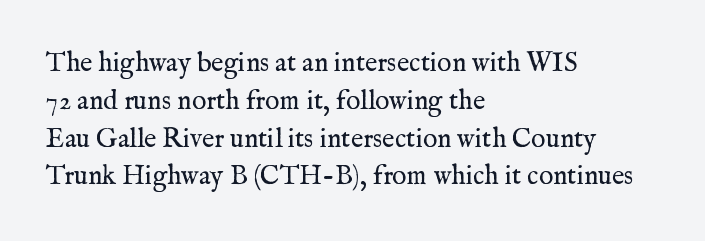
The image shows 27 px text type, upright; set left-aligned, normal line spacing (1.4x), normal letter spacing, not underlined.
